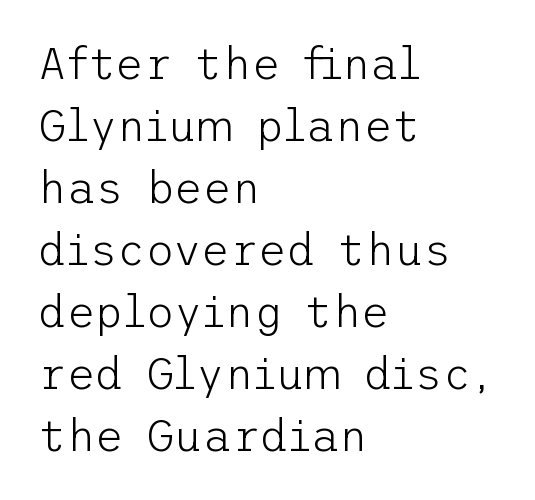
{"serif": "no", "italic": "no", "bold": "no", "weight": "light", "width": "normal", "stroke_contrast": "low", "x_height": "medium", "underline": "no", "align": "left", "line_spacing": "normal", "line_spacing_ratio": 1.41, "letter_spacing": "normal", "letter_spacing_em": 0.0, "glyph_px": 44}
